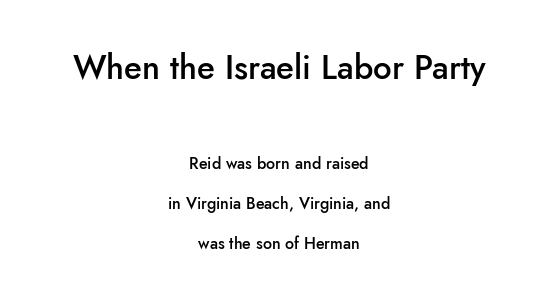
Q: Is the text bold? A: Semi-bold.
Q: Is the text italic (slanted)? A: No, it is upright.
Q: Is the typeface a serif or a sans-serif typeface? A: Sans-serif.
Q: Is the text underlined? A: No.
Q: How is the paragraph aligned? A: Centered.
Q: Is the spacing between letters normal or unusually wide? A: Normal.
Q: Is the spacing between lines tight, normal or loose? A: Loose.
Q: Which block of text is set in a larger size, the first (top) or the second (bottom)? A: The first (top) one.
Q: Width (condensed, normal, or wide)? A: Normal.
Q: Stroke contrast? A: Low.
Q: x-height? A: Small.
Q: Monospaced? A: No.
